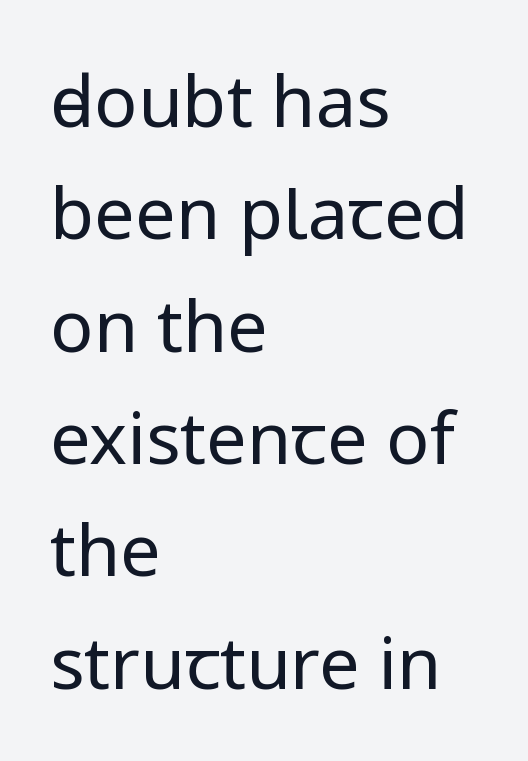
{"serif": "no", "italic": "no", "bold": "no", "weight": "regular", "width": "normal", "stroke_contrast": "low", "x_height": "medium", "monospaced": "no", "underline": "no", "align": "left", "line_spacing": "normal", "line_spacing_ratio": 1.56, "letter_spacing": "normal", "letter_spacing_em": 0.0, "glyph_px": 72}
